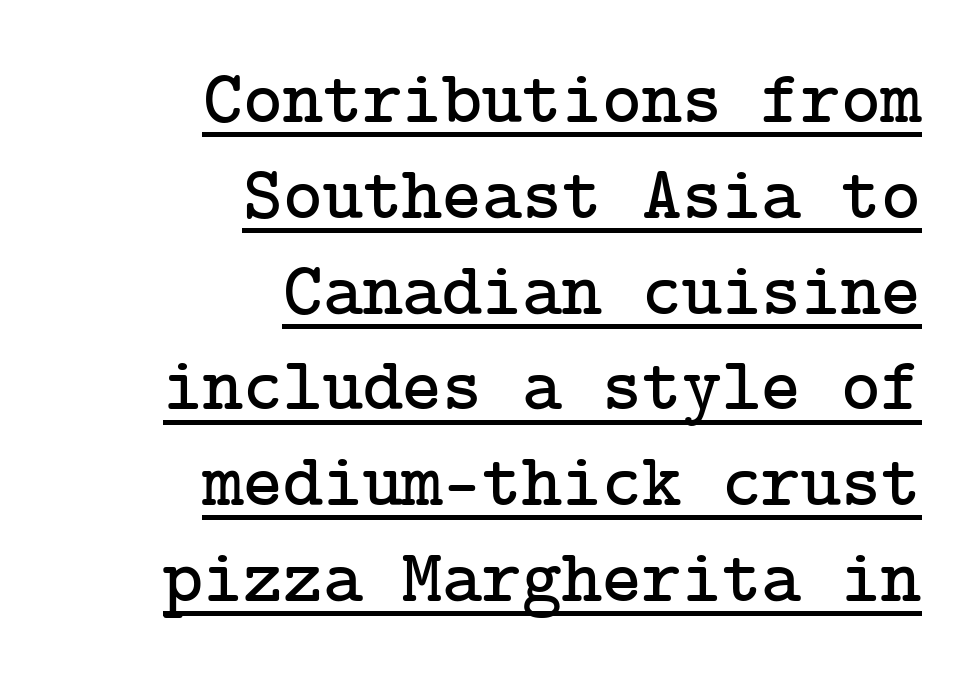
The image shows 76 px serif type, upright; set right-aligned, normal line spacing (1.26x), normal letter spacing, underlined; low stroke contrast and a medium x-height.
